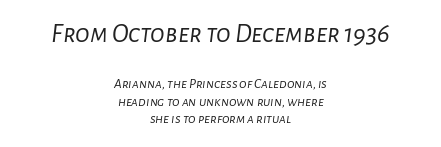
The rendering applies a slant to the glyphs. The tracking reads as untouched default to a designer's eye. Decoration check: the copy has no underline. The rows are spaced the way most documents space them. Does the bottom block carry the larger type? No, the top block does.
